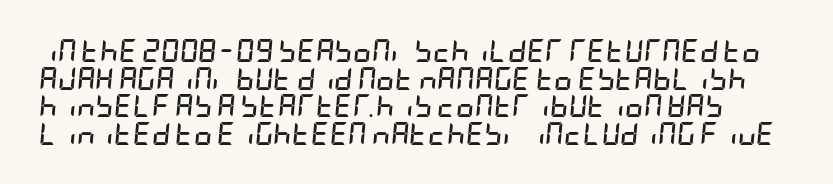
Q: Is the text bold? A: Yes.
Q: Is the text italic (slanted)? A: Yes, it leans right by about 5 degrees.
Q: Is the text underlined? A: No.
Q: Is the spacing between letters normal or unusually wide? A: Normal.
